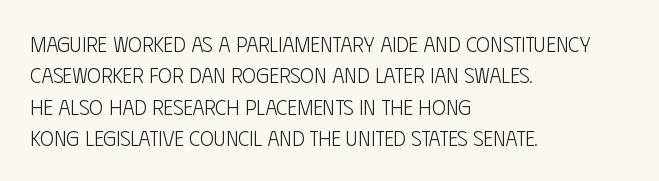
The image shows 21 px text type, upright; set left-aligned, normal line spacing (1.49x), normal letter spacing, not underlined.
